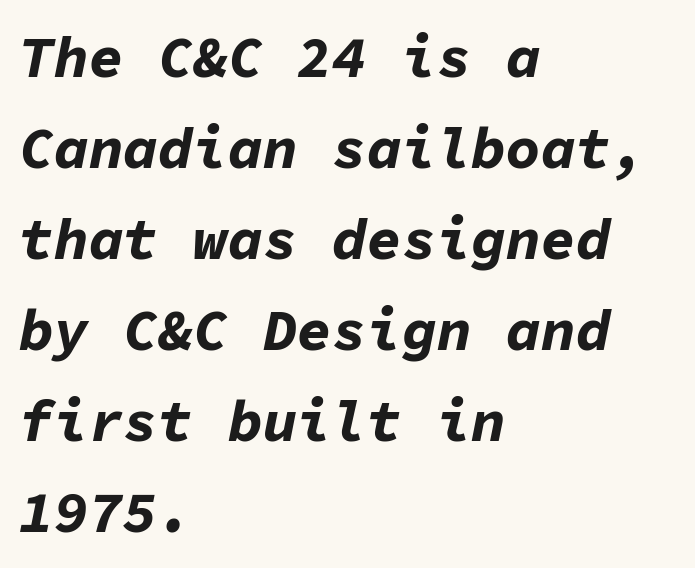
Alignment: flush left. The font's italic variant was chosen for this text. Note the uniform advance width — an 'i' takes as much space as an 'm'. Underline: absent.
